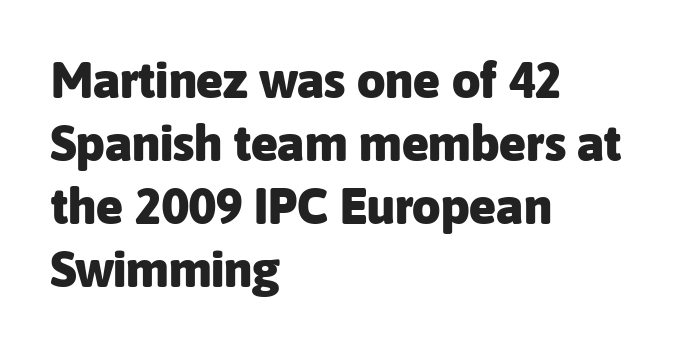
Q: Is the text bold? A: Yes.
Q: Is the text italic (slanted)? A: No, it is upright.
Q: Is the typeface a serif or a sans-serif typeface? A: Sans-serif.
Q: Is the text underlined? A: No.
Q: How is the paragraph aligned? A: Left-aligned.
Q: Is the spacing between letters normal or unusually wide? A: Normal.
Q: Is the spacing between lines tight, normal or loose? A: Normal.
Q: Width (condensed, normal, or wide)? A: Normal.
Q: Stroke contrast? A: Low.
Q: x-height? A: Medium.
Q: Monospaced? A: No.
